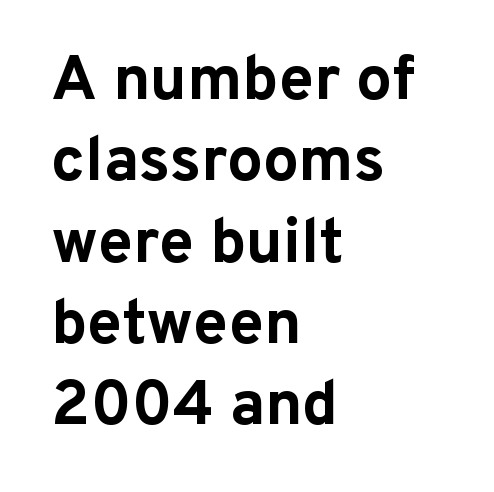
{"serif": "no", "italic": "no", "bold": "yes", "weight": "bold", "width": "normal", "stroke_contrast": "low", "x_height": "medium", "monospaced": "no", "underline": "no", "align": "left", "line_spacing": "normal", "line_spacing_ratio": 1.29, "letter_spacing": "normal", "letter_spacing_em": 0.0, "glyph_px": 63}
